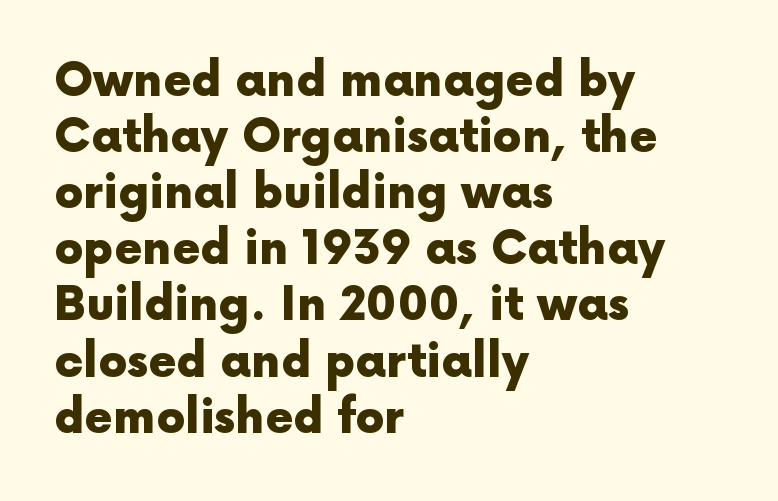
Q: Is the text bold? A: Yes.
Q: Is the text italic (slanted)? A: No, it is upright.
Q: Is the typeface a serif or a sans-serif typeface? A: Sans-serif.
Q: Is the text underlined? A: No.
Q: How is the paragraph aligned? A: Left-aligned.
Q: Is the spacing between letters normal or unusually wide? A: Normal.
Q: Width (condensed, normal, or wide)? A: Normal.
Q: x-height? A: Medium.
Q: Monospaced? A: No.
